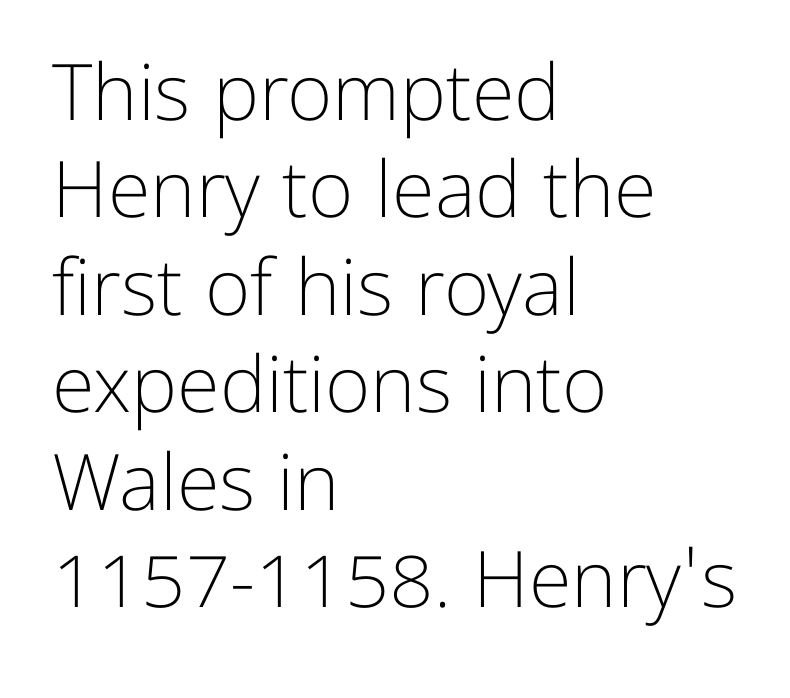
The image shows 78 px light sans-serif type, upright; set left-aligned, normal line spacing (1.25x), normal letter spacing, not underlined; low stroke contrast and a medium x-height.
